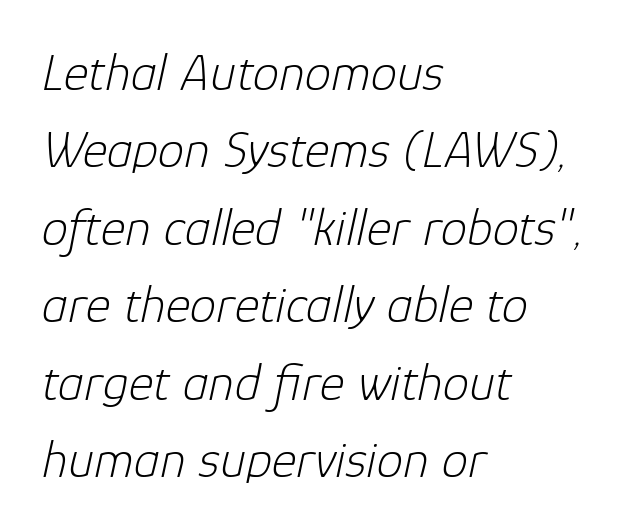
Q: Is the text bold? A: No.
Q: Is the text italic (slanted)? A: Yes, it leans right by about 12 degrees.
Q: Is the text underlined? A: No.
Q: How is the paragraph aligned? A: Left-aligned.
Q: Is the spacing between letters normal or unusually wide? A: Normal.
Q: Is the spacing between lines tight, normal or loose? A: Normal.
Q: Width (condensed, normal, or wide)? A: Normal.
Q: Stroke contrast? A: Low.
Q: x-height? A: Medium.
Q: Monospaced? A: No.
